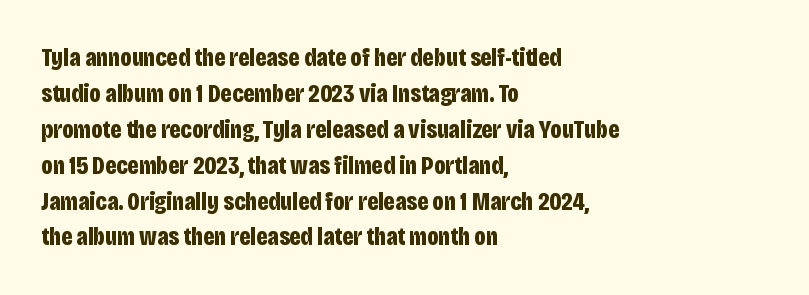
The image shows 26 px bold type, upright; set left-aligned, normal line spacing (1.38x), normal letter spacing, not underlined.
